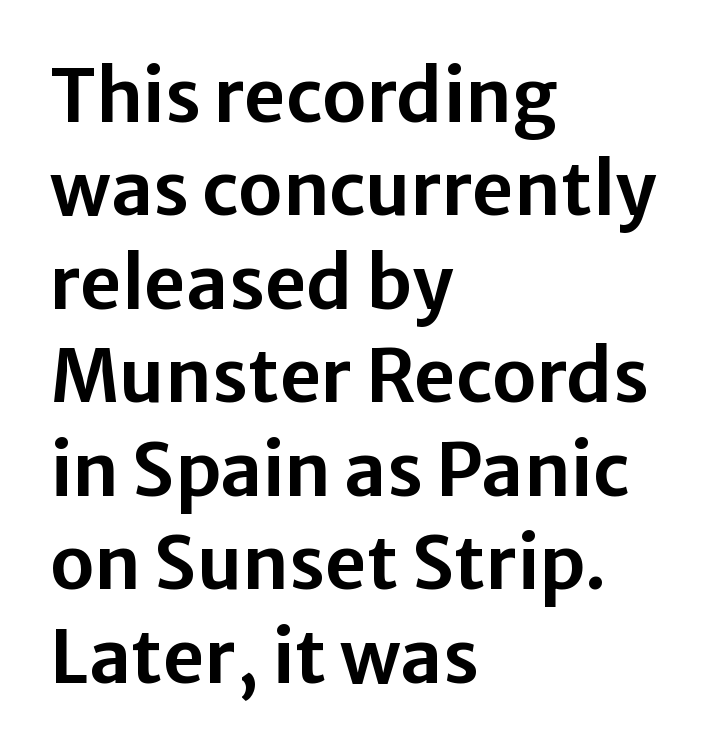
The image shows 73 px sans-serif type, upright; set left-aligned, normal line spacing (1.28x), normal letter spacing, not underlined; low stroke contrast and a medium x-height.
